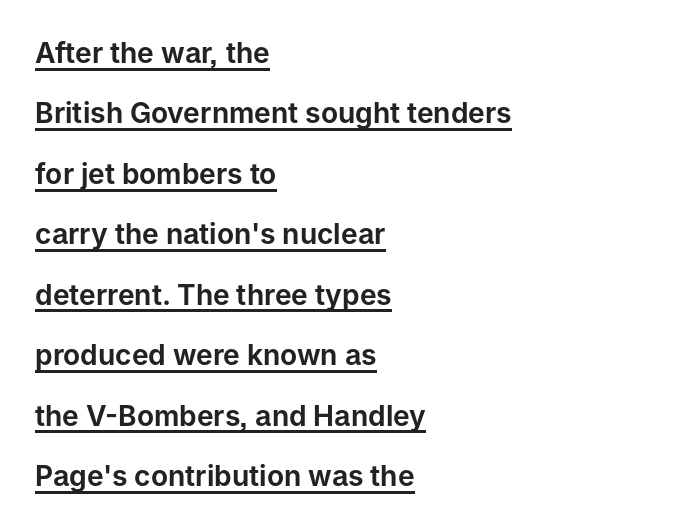
The image shows 28 px sans-serif type, upright; set left-aligned, loose line spacing (2.16x), normal letter spacing, underlined; low stroke contrast and a medium x-height.
